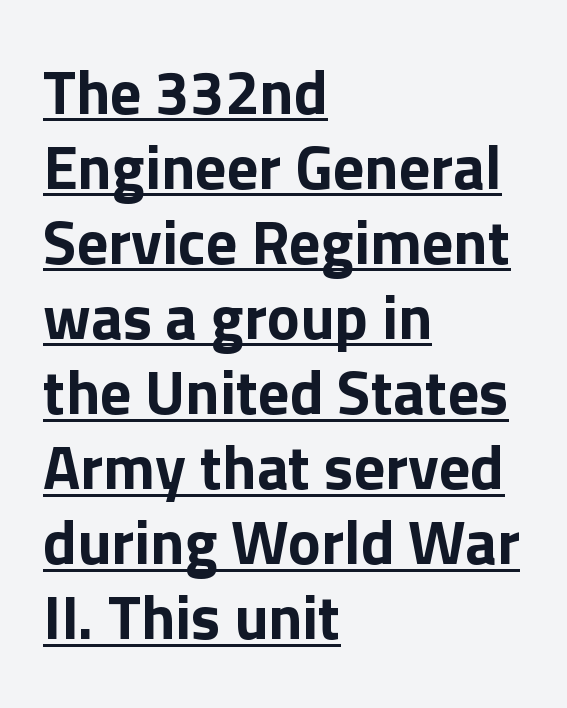
{"serif": "no", "italic": "no", "bold": "yes", "weight": "bold", "width": "normal", "x_height": "medium", "monospaced": "no", "underline": "yes", "align": "left", "line_spacing_ratio": 1.21, "letter_spacing": "normal", "letter_spacing_em": 0.0, "glyph_px": 62}
